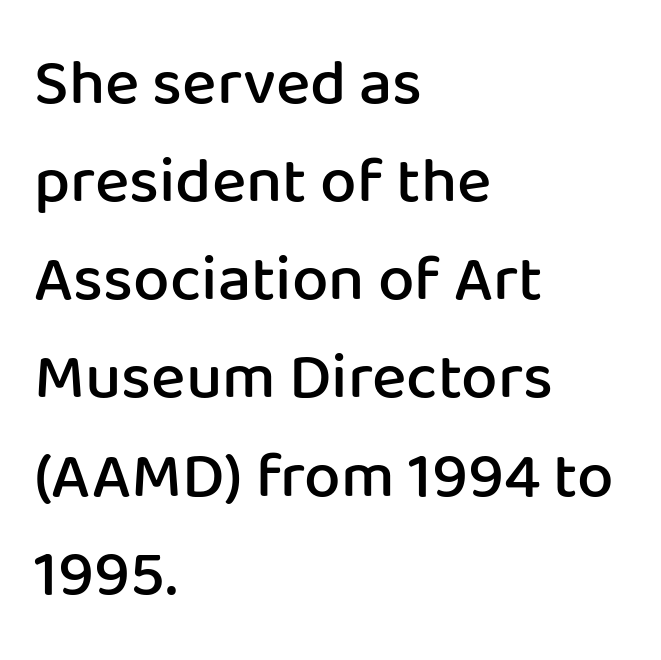
Q: Is the text bold? A: Semi-bold.
Q: Is the text italic (slanted)? A: No, it is upright.
Q: Is the typeface a serif or a sans-serif typeface? A: Sans-serif.
Q: Is the text underlined? A: No.
Q: How is the paragraph aligned? A: Left-aligned.
Q: Is the spacing between letters normal or unusually wide? A: Normal.
Q: Is the spacing between lines tight, normal or loose? A: Normal.
Q: Width (condensed, normal, or wide)? A: Normal.
Q: Stroke contrast? A: Low.
Q: x-height? A: Medium.
Q: Monospaced? A: No.
